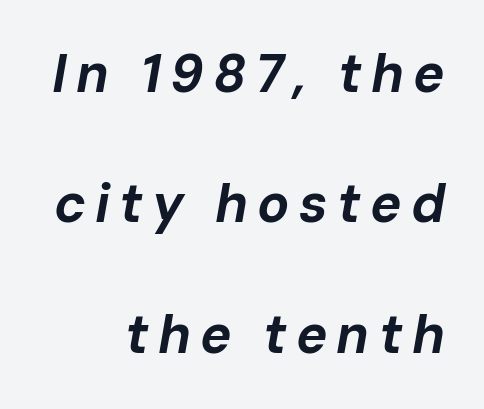
{"italic": "yes", "lean": "right", "slant_degrees": 10, "bold": "yes", "weight": "bold", "width": "normal", "stroke_contrast": "low", "x_height": "medium", "monospaced": "no", "underline": "no", "align": "right", "line_spacing": "loose", "line_spacing_ratio": 2.46, "glyph_px": 53}
